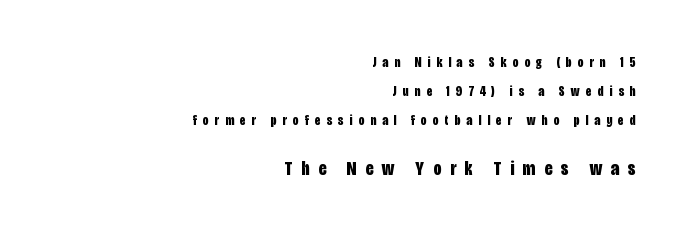
The image shows 20 px bold type, upright; set right-aligned, loose line spacing (2.07x), unusually wide letter spacing (+0.44 em), not underlined; the second (bottom) block is 1.43x larger.
